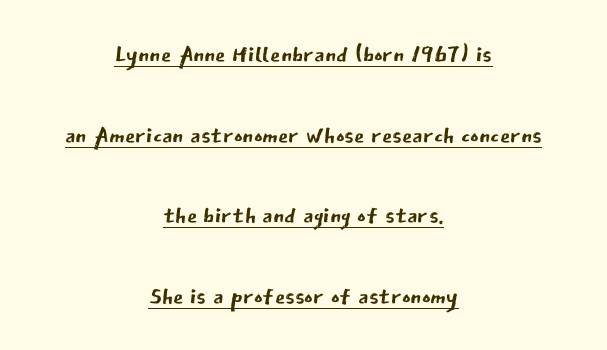
The image shows 33 px regular-weight sans-serif type, upright; set centered, loose line spacing (2.44x), normal letter spacing, underlined; low stroke contrast and a medium x-height.
